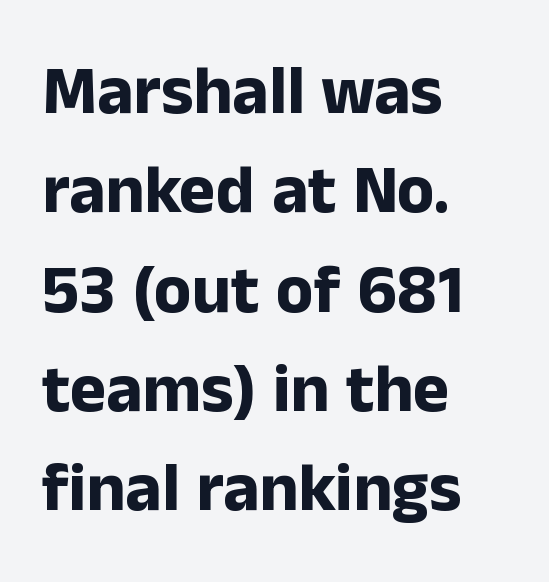
Stroke terminals: plain, sans-serif. The passage shown is typed in a proportional face where columns would drift. The glyphs are unaccompanied by any horizontal stroke below them. This block has exactly the height ordinary leading produces. Posture: straight, roman, zero tilt.
